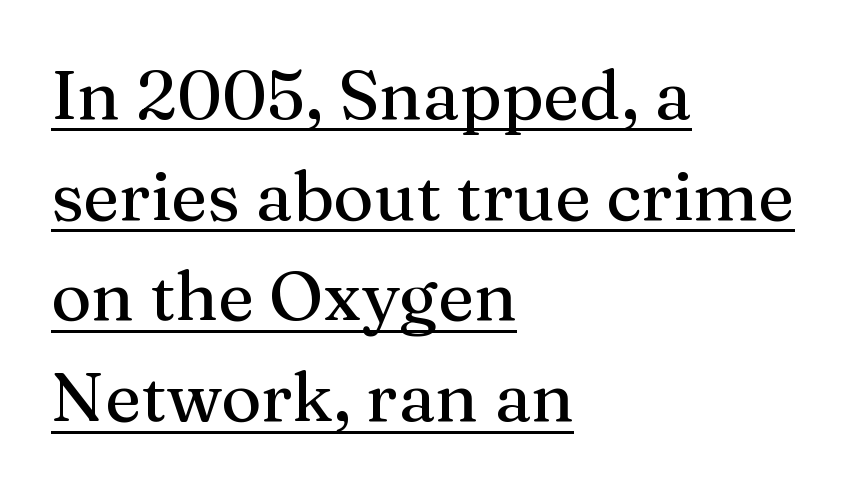
Q: Is the text italic (slanted)? A: No, it is upright.
Q: Is the typeface a serif or a sans-serif typeface? A: Serif.
Q: Is the text underlined? A: Yes.
Q: How is the paragraph aligned? A: Left-aligned.
Q: Is the spacing between letters normal or unusually wide? A: Normal.
Q: Is the spacing between lines tight, normal or loose? A: Normal.
Q: Width (condensed, normal, or wide)? A: Normal.
Q: Stroke contrast? A: Medium.
Q: x-height? A: Medium.
Q: Monospaced? A: No.
